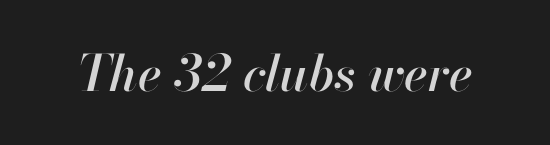
The passage shown is typed in a proportional face where columns would drift. Honestly, there is no underline to notice here at all. The tracking reads as untouched default to a designer's eye. In terms of posture, this sample is oblique.
